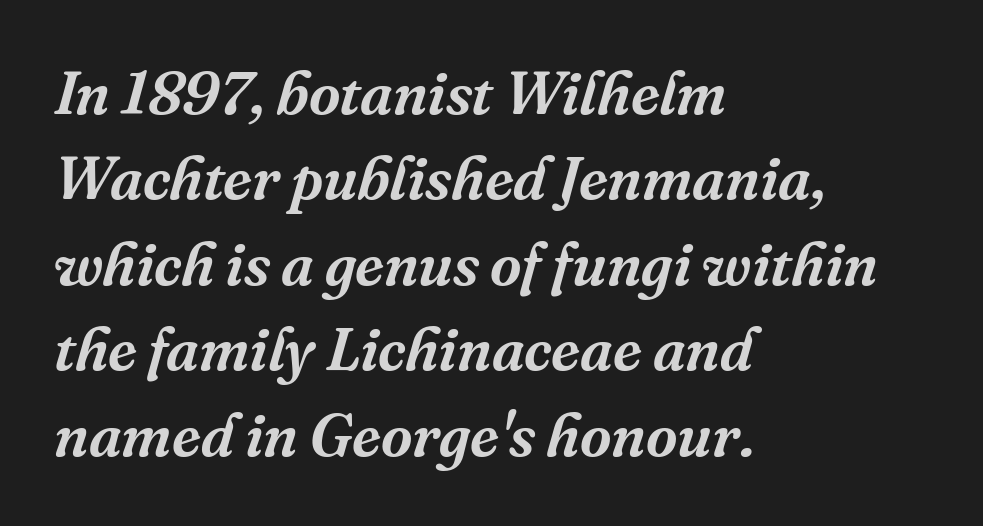
The rendering anchors every line to the left-hand side. The glyphs are unaccompanied by any horizontal stroke below them. Does extra space separate the letters? No, they use regular spacing. Regarding leading, the lines here are spaced in the standard way.
